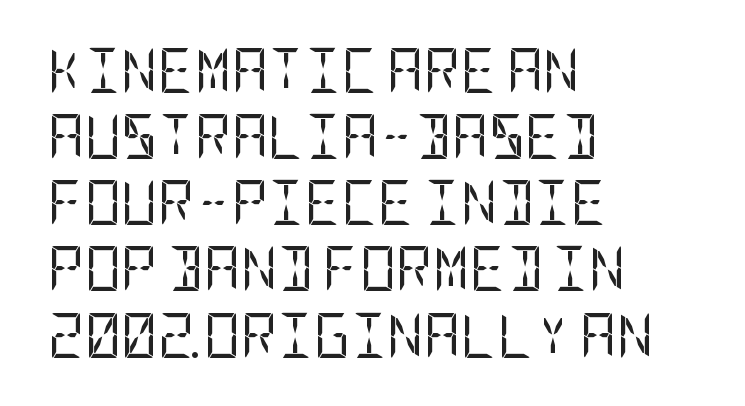
The image shows 45 px regular-weight, condensed sans-serif type, upright; set left-aligned, normal line spacing (1.47x), normal letter spacing, not underlined; low stroke contrast and a large x-height.
